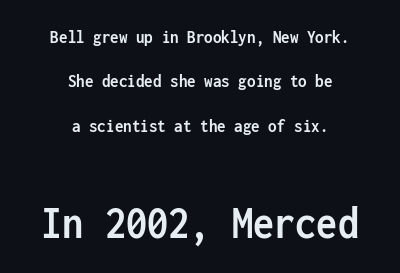
Honestly, the rows look like they've been pulled way apart. Bigger letters appear in the bottom chunk; the top chunk is reduced. Every character here occupies the same horizontal width, giving the sample a typewriter-like rhythm. The paragraph shown floats in the horizontal middle. Observe the absence of serifs on each vertical stroke in this sample.
